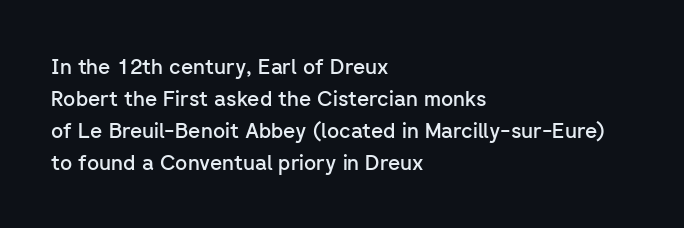
Q: Is the text bold? A: Semi-bold.
Q: Is the text italic (slanted)? A: No, it is upright.
Q: Is the text underlined? A: No.
Q: How is the paragraph aligned? A: Left-aligned.
Q: Is the spacing between letters normal or unusually wide? A: Normal.
Q: Is the spacing between lines tight, normal or loose? A: Normal.
